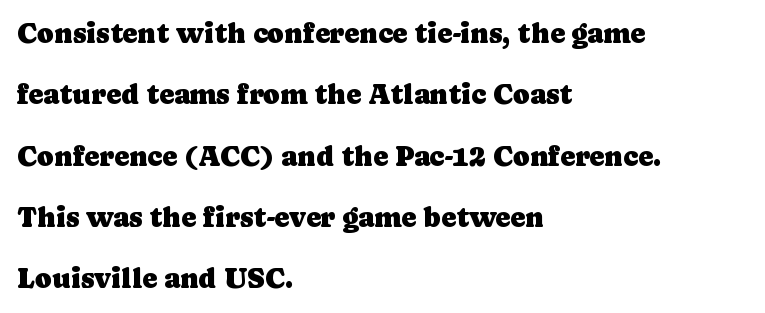
The space between consecutive lines is lavish. Horizontally, the lines are justified to the leading edge only. The gaps between neighbouring characters are ordinary and unremarkable. The string is rendered with underlining switched off. Is there any slant? The stems are plumb. You could not count columns in this text — the font is proportionally spaced.
